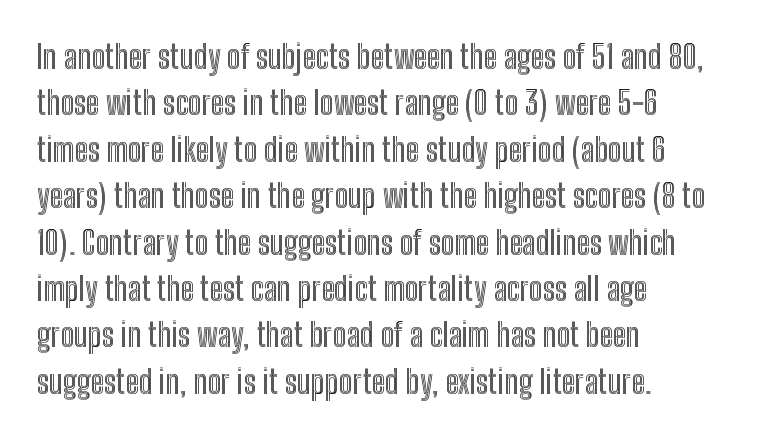
The letters advance in unequal steps, a hallmark of proportional type. The letters sit at their default tracking, neither squeezed nor spread. Alignment: flush left. The lines sit at an ordinary, default distance from one another. The strip under each line holds only bare page.
